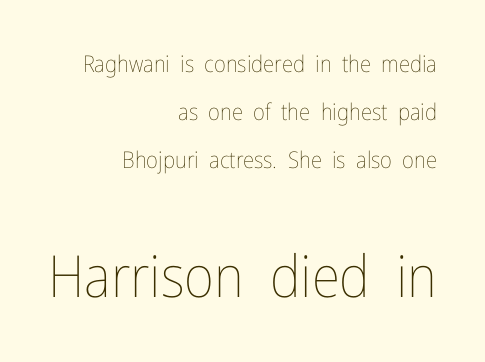
{"italic": "no", "bold": "no", "weight": "thin", "width": "condensed", "stroke_contrast": "low", "x_height": "medium", "monospaced": "no", "underline": "no", "align": "right", "line_spacing": "loose", "line_spacing_ratio": 2.08, "letter_spacing": "normal", "letter_spacing_em": 0.0, "larger_block": "second", "size_ratio": 2.52, "glyph_px": 58}
